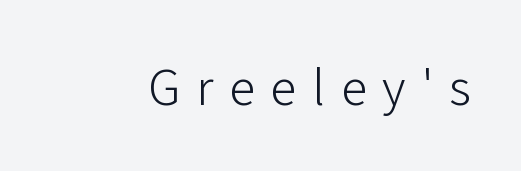
You can tell from the bare stems that sans-serif type was used. The zone under the glyphs is completely vacant. Looks like regular typesetting: each glyph gets only the width it needs. Posture: upright roman. Honestly, the letter spacing is so wide it's the main thing you notice.
